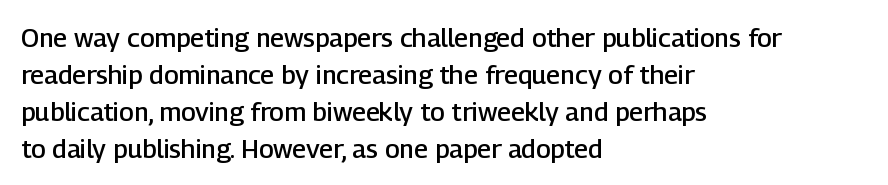
Successive baselines arrive at the customary interval. What weight is shown? A semibold, between regular and bold. The baseline area is clear. Compared with typical body copy, the letter spacing here is the same. When letters stand straight like this, we call the style roman or upright.
